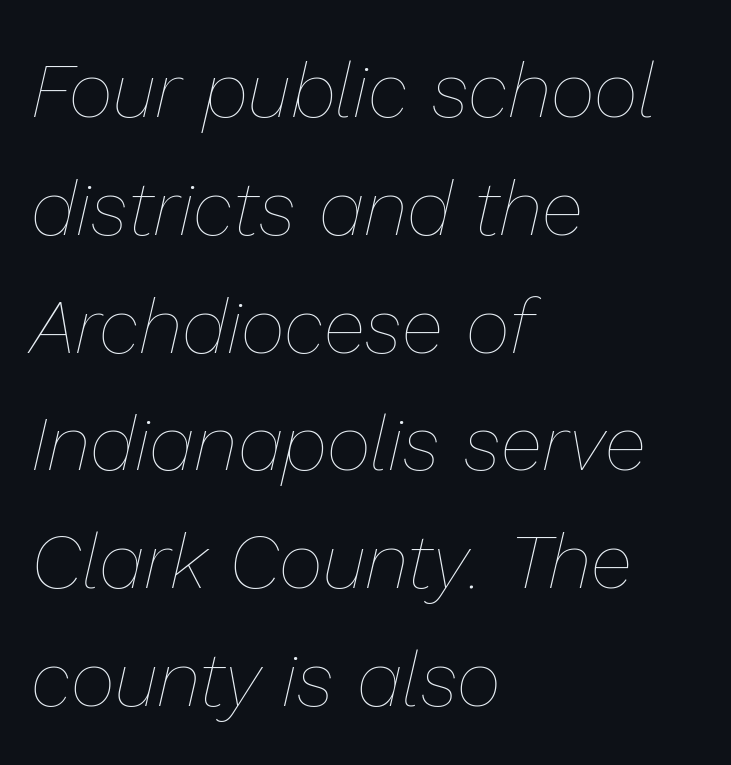
Q: Is the text bold? A: No.
Q: Is the text italic (slanted)? A: Yes, it leans right by about 13 degrees.
Q: Is the text underlined? A: No.
Q: How is the paragraph aligned? A: Left-aligned.
Q: Is the spacing between letters normal or unusually wide? A: Normal.
Q: Is the spacing between lines tight, normal or loose? A: Normal.
Q: Width (condensed, normal, or wide)? A: Normal.
Q: Stroke contrast? A: Low.
Q: x-height? A: Medium.
Q: Monospaced? A: No.
